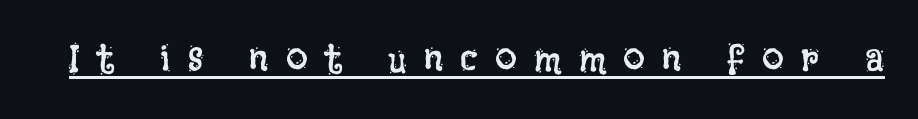
{"italic": "no", "bold": "no", "weight": "regular", "width": "condensed", "stroke_contrast": "low", "x_height": "large", "monospaced": "no", "underline": "yes", "letter_spacing": "wide", "letter_spacing_em": 0.45, "glyph_px": 39}
